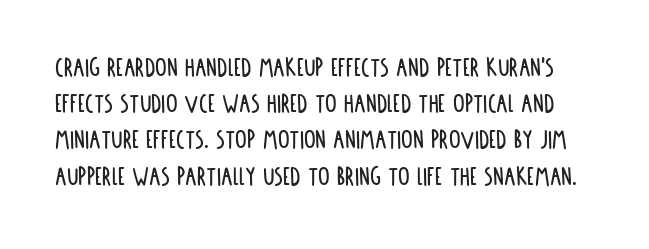
The image shows 29 px condensed sans-serif type, upright; set normal line spacing (1.25x), normal letter spacing, not underlined; low stroke contrast and a large x-height.
